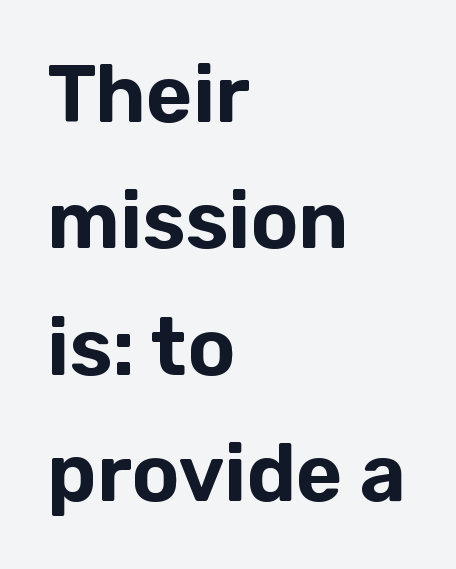
The image shows 80 px sans-serif type, upright; set left-aligned, normal line spacing (1.58x), normal letter spacing, not underlined; low stroke contrast and a medium x-height.
